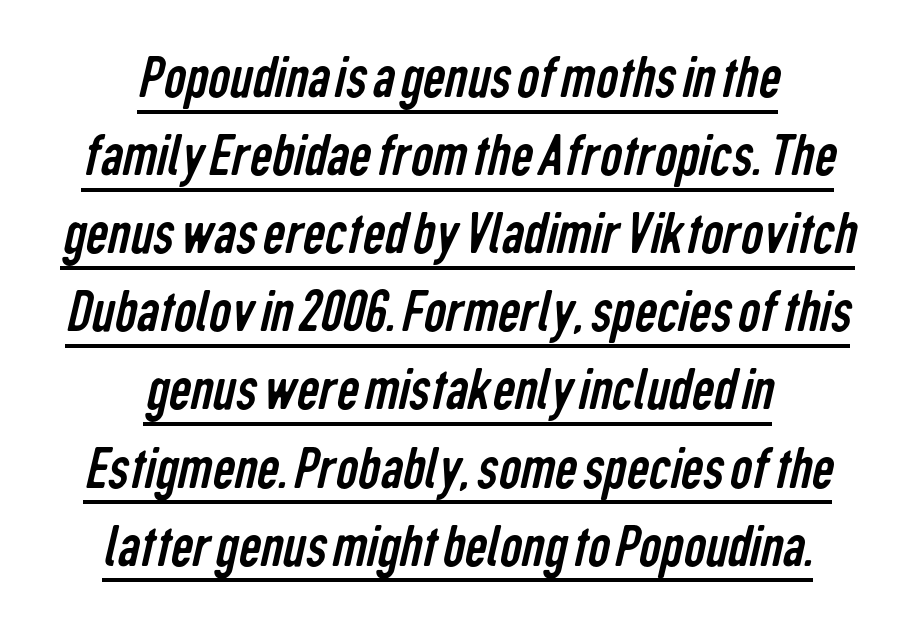
{"serif": "no", "bold": "no", "weight": "regular", "width": "condensed", "stroke_contrast": "low", "x_height": "medium", "monospaced": "no", "underline": "yes", "align": "center", "line_spacing": "normal", "line_spacing_ratio": 1.26, "letter_spacing": "normal", "letter_spacing_em": 0.0, "glyph_px": 62}
